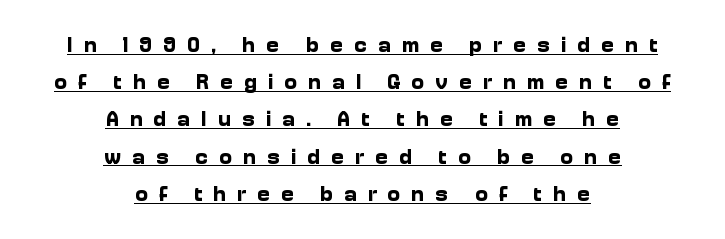
The image shows 22 px bold type, upright; set centered, normal line spacing (1.69x), unusually wide letter spacing (+0.49 em), underlined.
